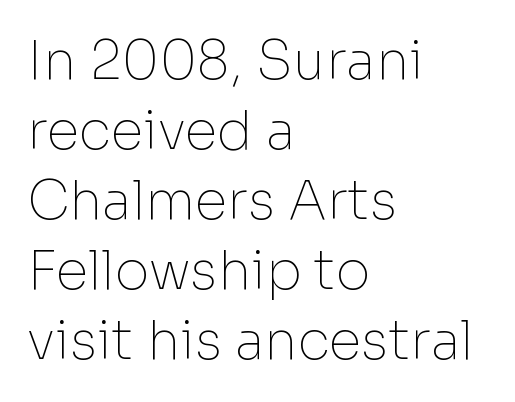
{"serif": "no", "italic": "no", "bold": "no", "weight": "thin", "width": "normal", "stroke_contrast": "low", "x_height": "medium", "monospaced": "no", "underline": "no", "align": "left", "line_spacing": "normal", "line_spacing_ratio": 1.32, "letter_spacing": "normal", "letter_spacing_em": 0.0, "glyph_px": 53}
